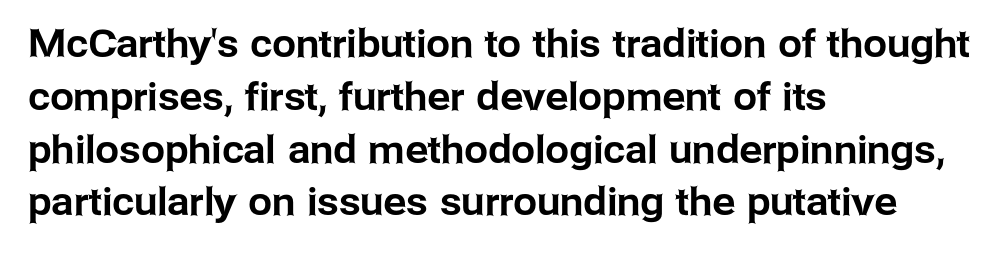
The image shows 38 px sans-serif type, upright; set left-aligned, normal line spacing (1.39x), normal letter spacing, not underlined; low stroke contrast and a medium x-height.
